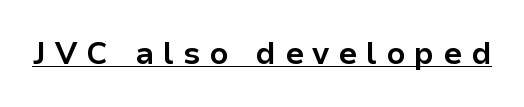
Q: Is the text bold? A: Yes.
Q: Is the text italic (slanted)? A: No, it is upright.
Q: Is the typeface a serif or a sans-serif typeface? A: Sans-serif.
Q: Is the text underlined? A: Yes.
Q: Is the spacing between letters normal or unusually wide? A: Unusually wide.
Q: Width (condensed, normal, or wide)? A: Normal.
Q: Stroke contrast? A: Low.
Q: x-height? A: Medium.
Q: Monospaced? A: No.
